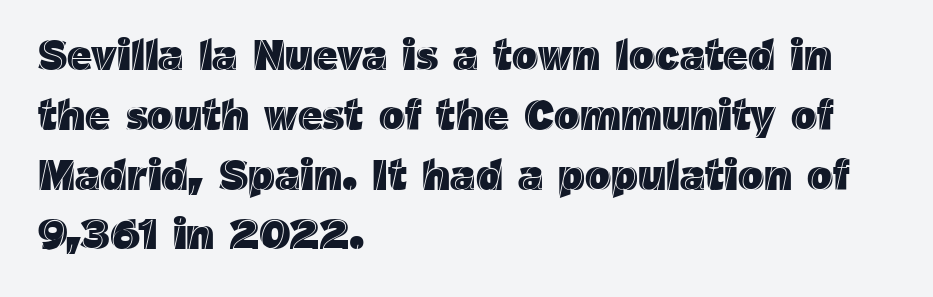
The image shows 43 px text type, upright; set left-aligned, normal line spacing (1.39x), normal letter spacing, not underlined; a medium x-height.
